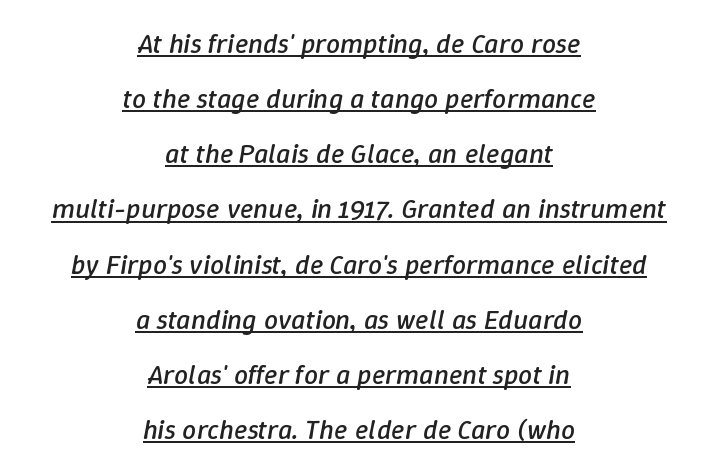
{"italic": "yes", "lean": "right", "slant_degrees": 9, "bold": "no", "weight": "regular", "width": "normal", "stroke_contrast": "low", "x_height": "medium", "monospaced": "no", "underline": "yes", "align": "center", "line_spacing": "loose", "line_spacing_ratio": 1.97, "letter_spacing": "normal", "letter_spacing_em": 0.0, "glyph_px": 28}
